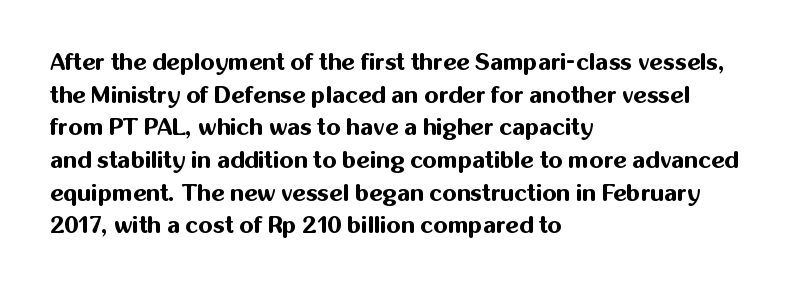
The image shows 23 px bold type, upright; set left-aligned, normal line spacing (1.42x), normal letter spacing, not underlined.
